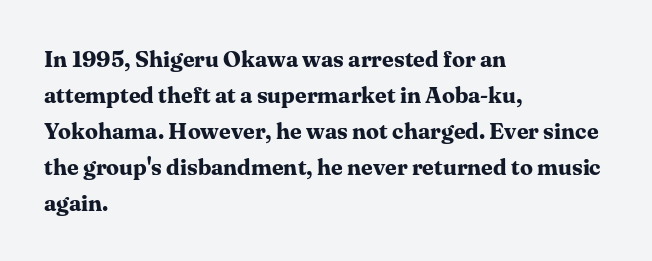
Q: Is the text bold? A: Yes.
Q: Is the text italic (slanted)? A: No, it is upright.
Q: Is the text underlined? A: No.
Q: How is the paragraph aligned? A: Left-aligned.
Q: Is the spacing between letters normal or unusually wide? A: Normal.
Q: Is the spacing between lines tight, normal or loose? A: Normal.
